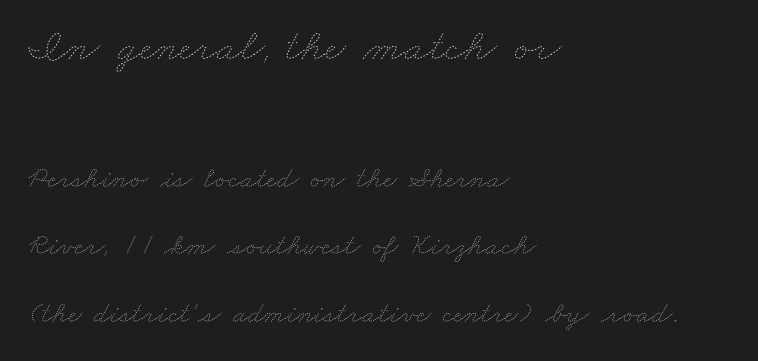
The image shows 45 px thin, wide type; set left-aligned, loose line spacing (2.26x), normal letter spacing, not underlined; the first (top) block is 1.5x larger; low stroke contrast and a small x-height.
